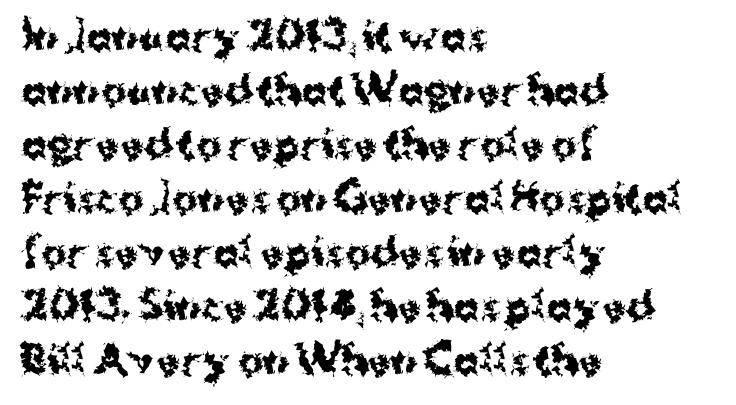
{"serif": "no", "italic": "no", "bold": "yes", "weight": "bold", "width": "normal", "stroke_contrast": "medium", "x_height": "medium", "monospaced": "no", "underline": "no", "align": "left", "line_spacing": "normal", "line_spacing_ratio": 1.42, "letter_spacing": "normal", "letter_spacing_em": 0.0, "glyph_px": 38}
